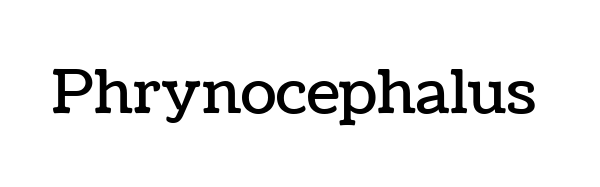
The image shows 60 px text type, upright; set normal letter spacing, not underlined; low stroke contrast and a medium x-height.
